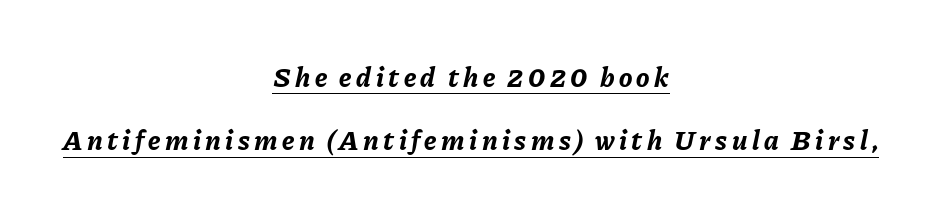
This rendering uses center alignment, leaving both contours irregular but symmetric. You could not count columns in this text — the font is proportionally spaced. These words are printed bold, with thick strokes throughout. A great deal of white space separates one row of letters from the next.
